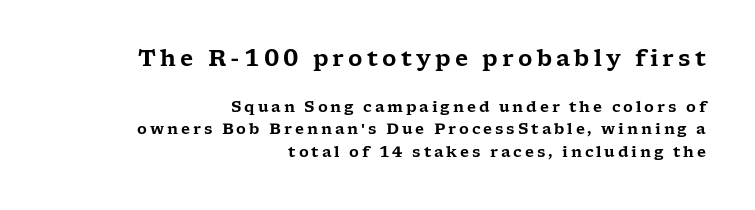
Posture: vertical. Regarding leading, the lines here are spaced in the standard way. Right-aligned paragraph, ragged on the left. Clear beneath every line of the passage. Larger block? The one above; the one below is distinctly smaller.
